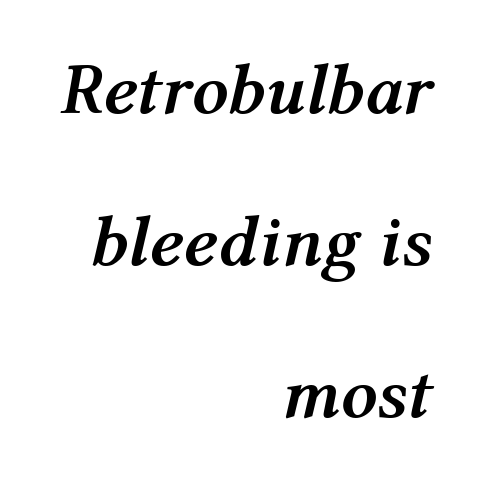
{"italic": "yes", "lean": "right", "slant_degrees": 12, "bold": "yes", "weight": "semibold", "width": "normal", "stroke_contrast": "medium", "x_height": "medium", "monospaced": "no", "underline": "no", "align": "right", "line_spacing": "loose", "line_spacing_ratio": 2.11, "letter_spacing": "normal", "letter_spacing_em": 0.0, "glyph_px": 72}
